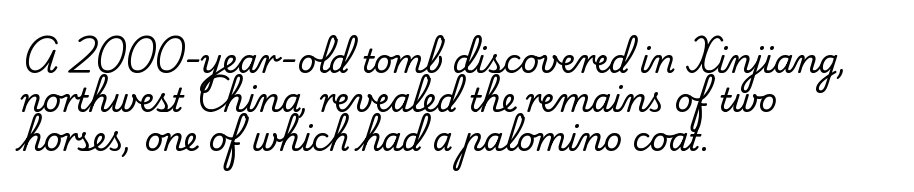
This rendering employs a face with finishing strokes, i.e., a serif. You could not count columns in this text — the font is proportionally spaced. The space beneath each line is pristine and unruled. Observe the ordinary spacing: letters are neighbours, not strangers.
